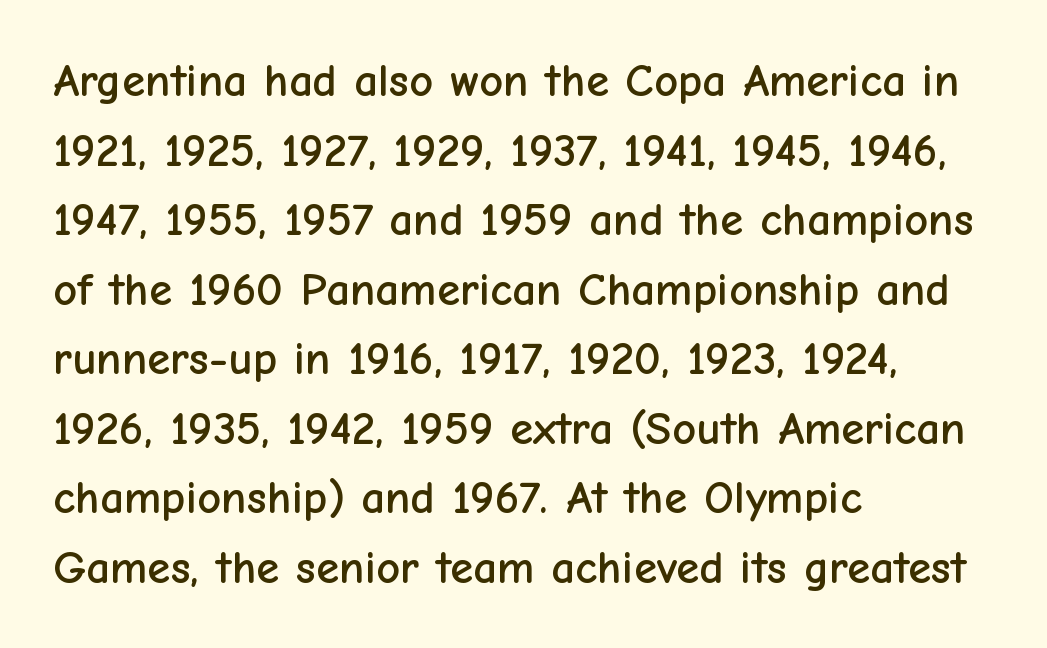
Q: Is the text italic (slanted)? A: No, it is upright.
Q: Is the typeface a serif or a sans-serif typeface? A: Sans-serif.
Q: Is the text underlined? A: No.
Q: How is the paragraph aligned? A: Left-aligned.
Q: Is the spacing between letters normal or unusually wide? A: Normal.
Q: Is the spacing between lines tight, normal or loose? A: Normal.
Q: Width (condensed, normal, or wide)? A: Normal.
Q: Stroke contrast? A: Low.
Q: x-height? A: Medium.
Q: Monospaced? A: No.
